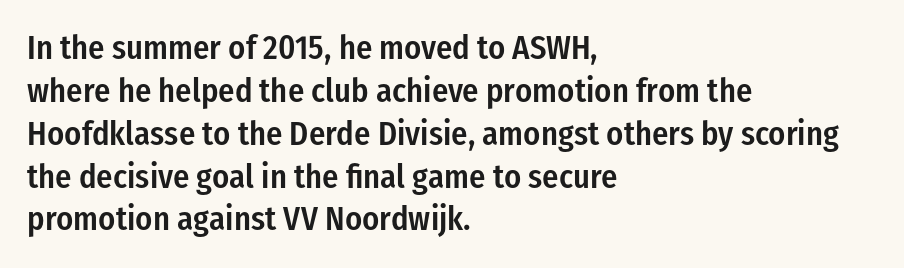
Q: Is the text bold? A: Semi-bold.
Q: Is the text italic (slanted)? A: No, it is upright.
Q: Is the typeface a serif or a sans-serif typeface? A: Sans-serif.
Q: Is the text underlined? A: No.
Q: How is the paragraph aligned? A: Left-aligned.
Q: Is the spacing between letters normal or unusually wide? A: Normal.
Q: Is the spacing between lines tight, normal or loose? A: Normal.
Q: Width (condensed, normal, or wide)? A: Condensed.
Q: Stroke contrast? A: Low.
Q: x-height? A: Medium.
Q: Monospaced? A: No.
